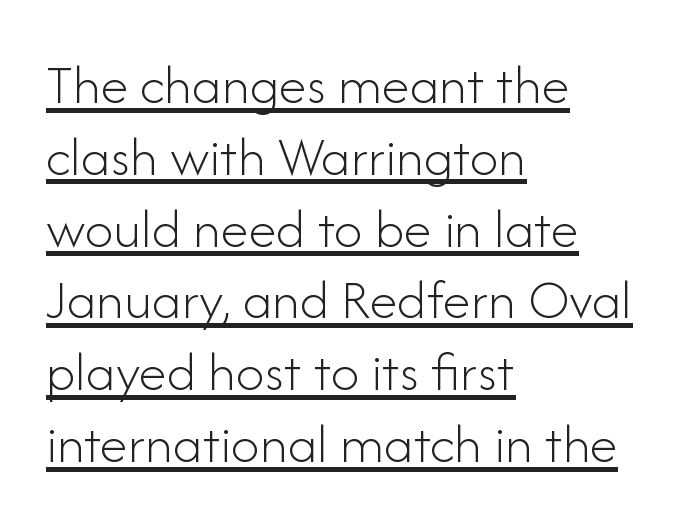
The image shows 57 px light sans-serif type, upright; set left-aligned, normal line spacing (1.26x), normal letter spacing, underlined; low stroke contrast and a small x-height.
